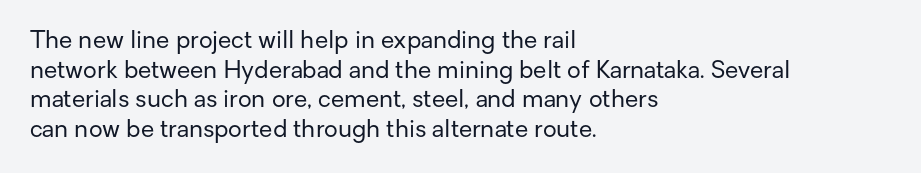
Words appear dense and cohesive because spacing is normal. Stem width sits at or under what a default text font uses. Honestly, there is no underline to notice here at all. The lettering stays uniformly vertical, giving the passage a roman look.
